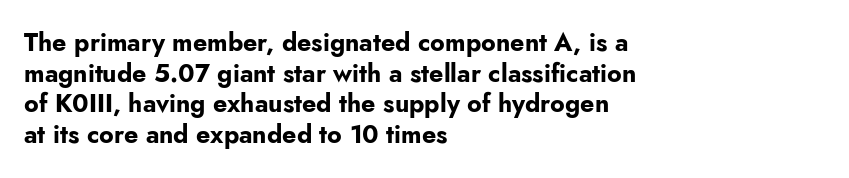
{"italic": "no", "bold": "yes", "underline": "no", "align": "left", "line_spacing_ratio": 1.23, "letter_spacing": "normal", "letter_spacing_em": 0.0, "glyph_px": 25}
